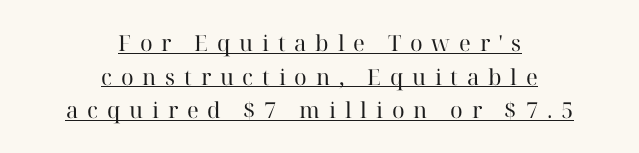
The leading is moderate, giving the passage an even texture. The letters look calm and open, with moderate or lighter stems. Alignment: centered. When letters stand straight like this, we call the style roman or upright. The rendering inserts visible extra space after every character. The sample's only ornament is a line tracing under the words.
